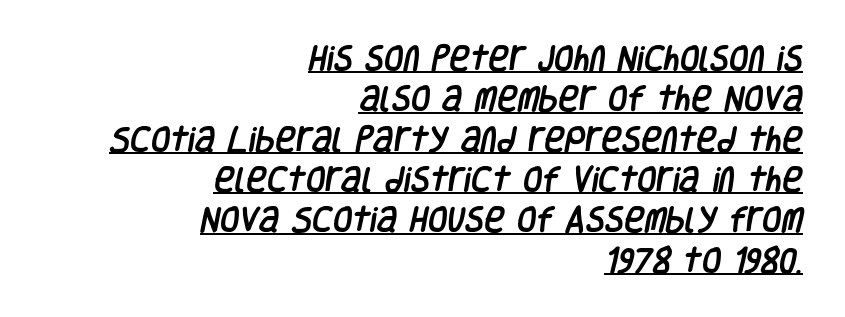
The image shows 28 px condensed sans-serif type; set right-aligned, normal line spacing (1.44x), normal letter spacing, underlined; low stroke contrast and a large x-height.
